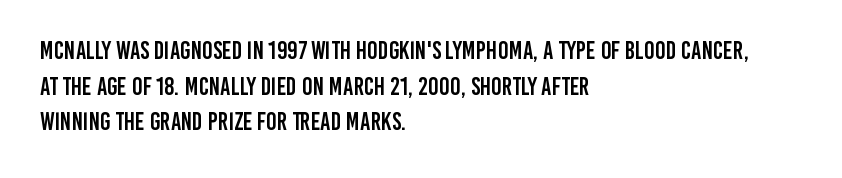
Glyph-to-glyph distance matches everyday printed text. The baseline area is clear. These lines are set flush left with a ragged right edge. Designer's note — italics off, roman on. The rendering uses a moderate line-height, typical for paragraphs.
